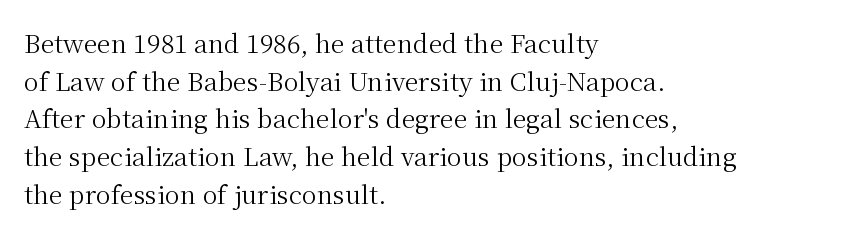
Q: Is the text bold? A: No.
Q: Is the text italic (slanted)? A: No, it is upright.
Q: Is the text underlined? A: No.
Q: How is the paragraph aligned? A: Left-aligned.
Q: Is the spacing between letters normal or unusually wide? A: Normal.
Q: Is the spacing between lines tight, normal or loose? A: Normal.
